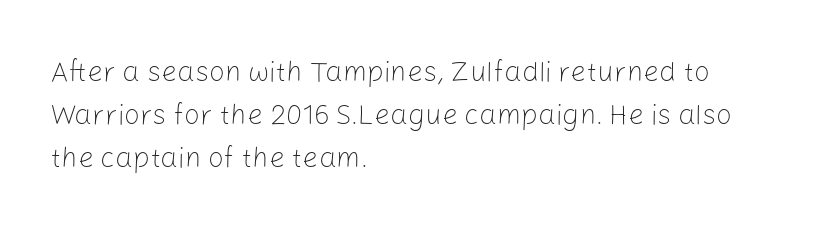
All the whitespace from short lines collects on the right. Here the designer chose a conventional face with non-uniform glyph widths. To sum up the face: it is a sans, with no serifs. The zone under the glyphs is completely vacant.
